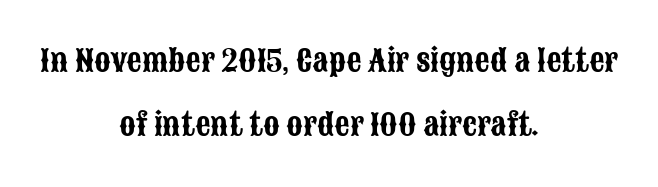
The image shows 30 px condensed sans-serif type, upright; set centered, loose line spacing (2.15x), normal letter spacing, not underlined; low stroke contrast and a large x-height.
